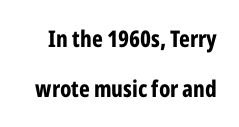
{"italic": "no", "bold": "yes", "underline": "no", "line_spacing": "loose", "line_spacing_ratio": 2.19, "letter_spacing": "normal", "letter_spacing_em": 0.0, "glyph_px": 23}
